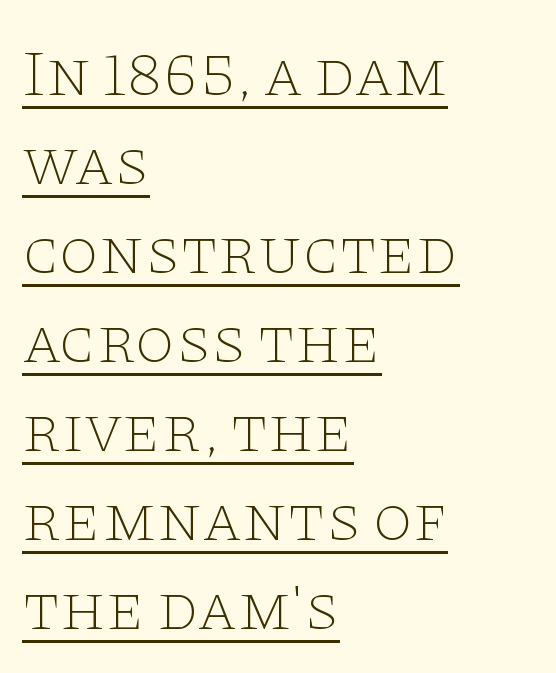
Q: Is the text bold? A: No.
Q: Is the text italic (slanted)? A: No, it is upright.
Q: Is the typeface a serif or a sans-serif typeface? A: Serif.
Q: Is the text underlined? A: Yes.
Q: How is the paragraph aligned? A: Left-aligned.
Q: Is the spacing between letters normal or unusually wide? A: Normal.
Q: Is the spacing between lines tight, normal or loose? A: Normal.
Q: Width (condensed, normal, or wide)? A: Wide.
Q: Stroke contrast? A: Low.
Q: x-height? A: Large.
Q: Monospaced? A: No.
